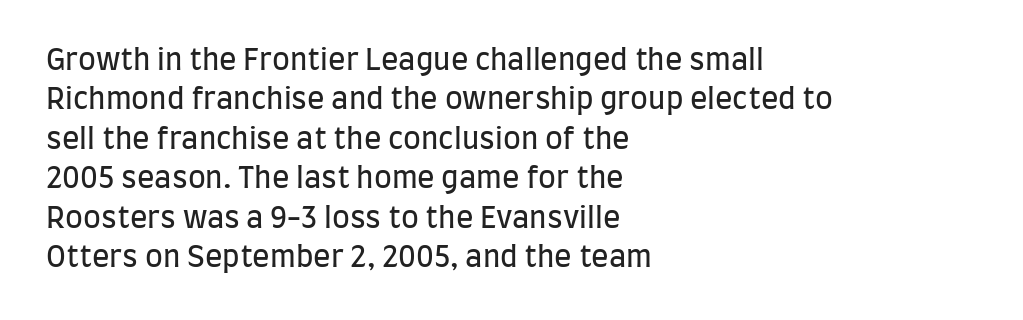
Check the space under the baseline: it is left empty. Typographically, this falls in the sans-serif category. A typesetter would mark this as roman, not italic. Layout note: lines flush left. Honestly, the letter spacing is just normal — you wouldn't notice it. Does the leading feel generous? No, just average.
